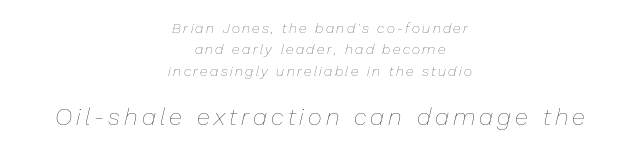
{"italic": "yes", "lean": "right", "slant_degrees": 13, "bold": "no", "underline": "no", "align": "center", "line_spacing": "normal", "line_spacing_ratio": 1.53, "larger_block": "second", "size_ratio": 1.71, "glyph_px": 24}
